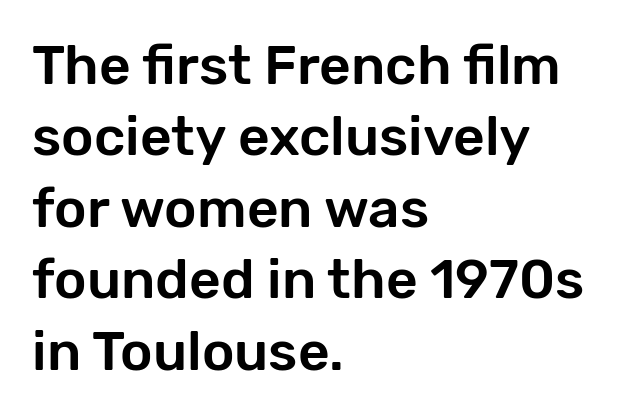
Q: Is the text italic (slanted)? A: No, it is upright.
Q: Is the typeface a serif or a sans-serif typeface? A: Sans-serif.
Q: Is the text underlined? A: No.
Q: How is the paragraph aligned? A: Left-aligned.
Q: Is the spacing between letters normal or unusually wide? A: Normal.
Q: Is the spacing between lines tight, normal or loose? A: Normal.
Q: Width (condensed, normal, or wide)? A: Normal.
Q: Stroke contrast? A: Low.
Q: x-height? A: Medium.
Q: Monospaced? A: No.
